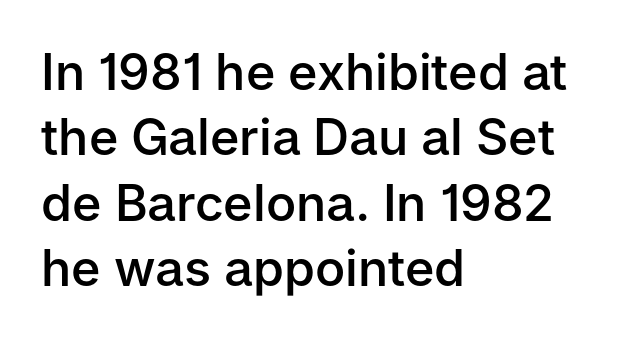
Q: Is the text bold? A: Semi-bold.
Q: Is the text italic (slanted)? A: No, it is upright.
Q: Is the typeface a serif or a sans-serif typeface? A: Sans-serif.
Q: Is the text underlined? A: No.
Q: How is the paragraph aligned? A: Left-aligned.
Q: Is the spacing between letters normal or unusually wide? A: Normal.
Q: Is the spacing between lines tight, normal or loose? A: Normal.
Q: Width (condensed, normal, or wide)? A: Normal.
Q: Stroke contrast? A: Low.
Q: x-height? A: Medium.
Q: Monospaced? A: No.
